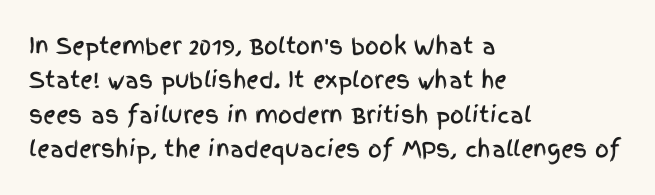
{"italic": "no", "underline": "no", "align": "left", "line_spacing": "normal", "line_spacing_ratio": 1.56, "letter_spacing": "normal", "letter_spacing_em": 0.0, "glyph_px": 22}
